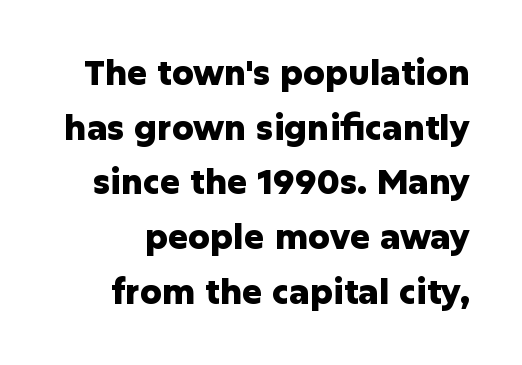
The image shows 34 px heavy sans-serif type, upright; set normal line spacing (1.61x), normal letter spacing, not underlined; low stroke contrast and a medium x-height.
